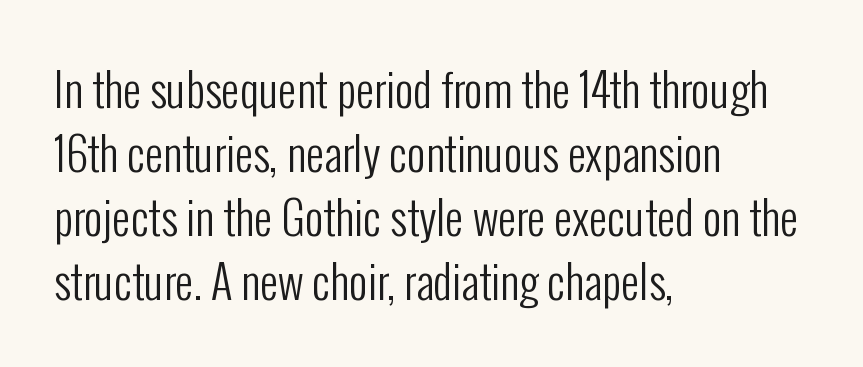
Character widths vary here, with narrow letters taking less room than wide ones. No heavy texture on the line: the type isn't bold. When letters stand straight like this, we call the style roman or upright. No word sits above an underline. The font family rendered here belongs to the sans-serif group. Glyph-to-glyph distance matches everyday printed text.
